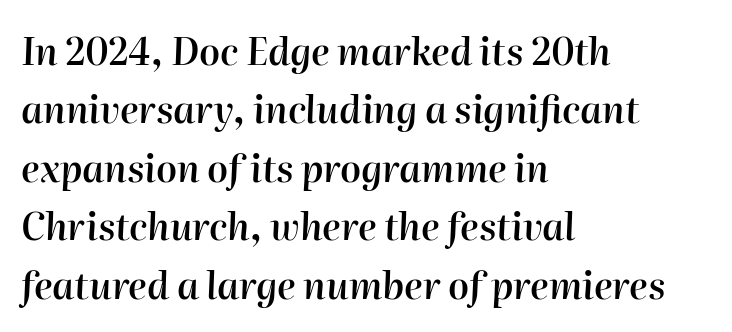
Q: Is the text bold? A: Semi-bold.
Q: Is the text italic (slanted)? A: Yes, it leans right by about 2 degrees.
Q: Is the text underlined? A: No.
Q: How is the paragraph aligned? A: Left-aligned.
Q: Is the spacing between letters normal or unusually wide? A: Normal.
Q: Is the spacing between lines tight, normal or loose? A: Normal.
Q: Width (condensed, normal, or wide)? A: Normal.
Q: Stroke contrast? A: High.
Q: x-height? A: Medium.
Q: Monospaced? A: No.
